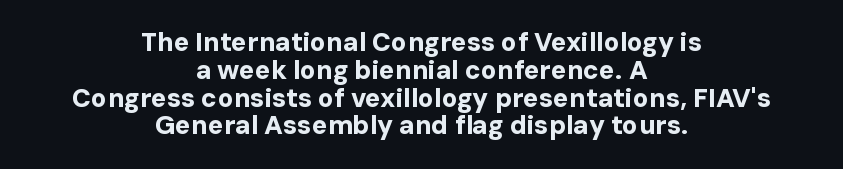
The face used here has the dense, thick strokes of a bold. The typography opts for an upright posture over an oblique one. Descender tails drop into unmarked territory. The setting favours the middle, as headings and verse often do. Horizontal bands of white between lines are thin slivers. Compared with typical body copy, the letter spacing here is the same.
